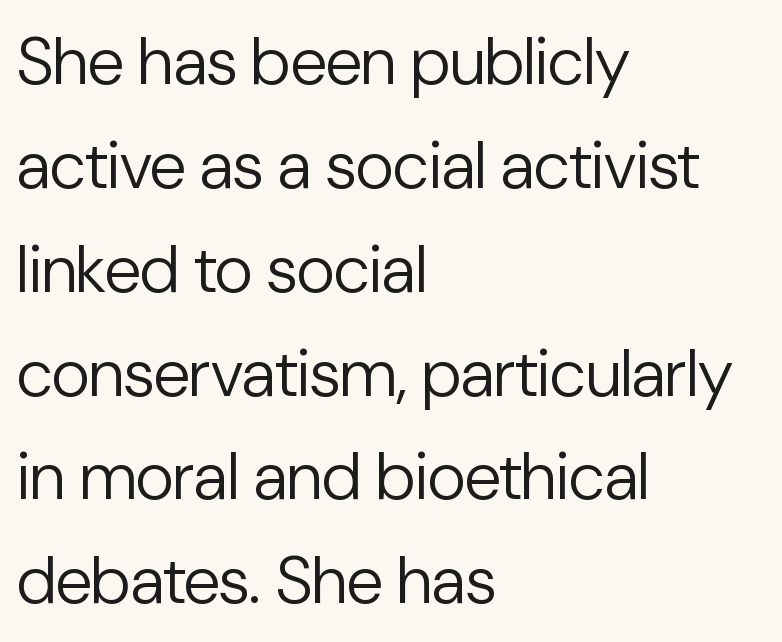
{"serif": "no", "italic": "no", "bold": "no", "weight": "regular", "width": "normal", "stroke_contrast": "low", "x_height": "medium", "monospaced": "no", "underline": "no", "align": "left", "line_spacing": "normal", "line_spacing_ratio": 1.55, "letter_spacing": "normal", "letter_spacing_em": 0.0, "glyph_px": 67}
